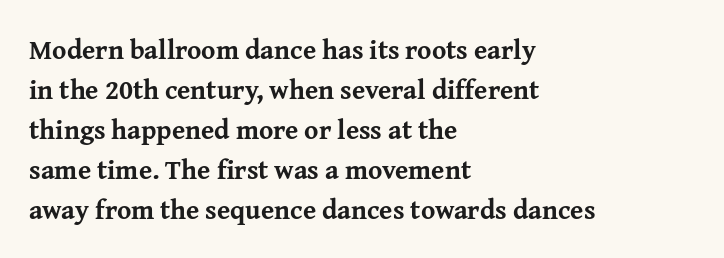
A student would call this left alignment; a typographer would say flush left, rag right. Lines of text with bare space underneath. Does the weight exceed regular? Yes, all the way to bold. Posture: vertical. The rows are spaced the way most documents space them. In terms of letterspacing, this is plain default setting.
